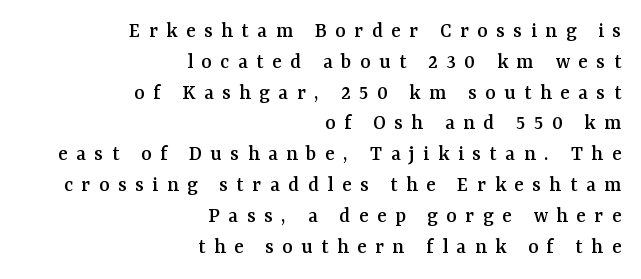
{"italic": "no", "underline": "no", "align": "right", "line_spacing": "normal", "line_spacing_ratio": 1.4, "letter_spacing": "wide", "letter_spacing_em": 0.39, "glyph_px": 22}
